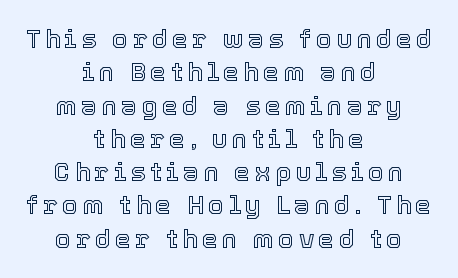
The image shows 26 px text type, upright; set centered, normal line spacing (1.28x), not underlined.
